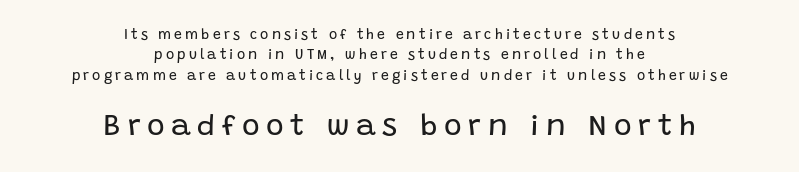
{"serif": "no", "italic": "no", "bold": "no", "weight": "regular", "width": "normal", "stroke_contrast": "low", "x_height": "large", "monospaced": "no", "underline": "no", "align": "center", "line_spacing": "normal", "line_spacing_ratio": 1.46, "letter_spacing": "wide", "letter_spacing_em": 0.22, "larger_block": "second", "size_ratio": 2.14, "glyph_px": 30}
